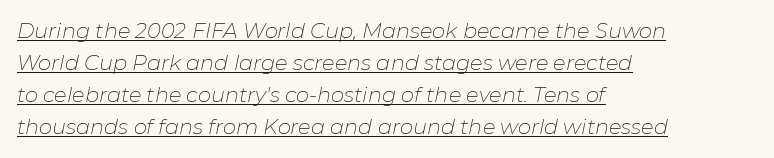
Q: Is the text bold? A: No.
Q: Is the text italic (slanted)? A: Yes, it leans right by about 11 degrees.
Q: Is the text underlined? A: Yes.
Q: How is the paragraph aligned? A: Left-aligned.
Q: Is the spacing between letters normal or unusually wide? A: Normal.
Q: Is the spacing between lines tight, normal or loose? A: Normal.
